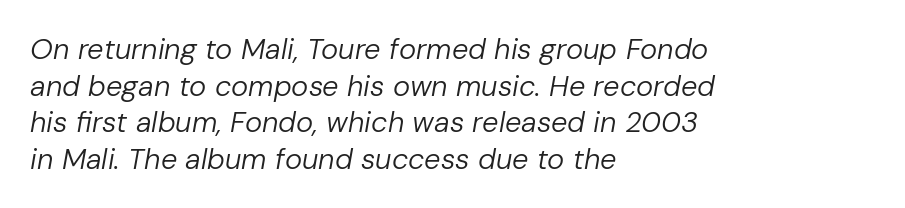
{"italic": "yes", "lean": "right", "slant_degrees": 10, "bold": "no", "weight": "regular", "width": "normal", "stroke_contrast": "low", "x_height": "medium", "monospaced": "no", "underline": "no", "align": "left", "line_spacing": "normal", "line_spacing_ratio": 1.26, "letter_spacing": "normal", "letter_spacing_em": 0.0, "glyph_px": 29}
